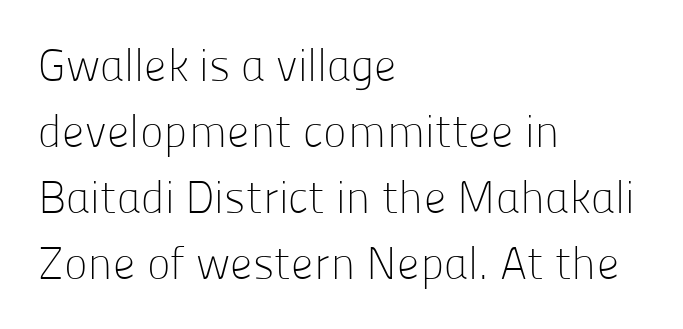
Q: Is the text bold? A: No.
Q: Is the text italic (slanted)? A: No, it is upright.
Q: Is the typeface a serif or a sans-serif typeface? A: Sans-serif.
Q: Is the text underlined? A: No.
Q: How is the paragraph aligned? A: Left-aligned.
Q: Is the spacing between letters normal or unusually wide? A: Normal.
Q: Is the spacing between lines tight, normal or loose? A: Normal.
Q: Width (condensed, normal, or wide)? A: Normal.
Q: Stroke contrast? A: Low.
Q: x-height? A: Medium.
Q: Monospaced? A: No.
